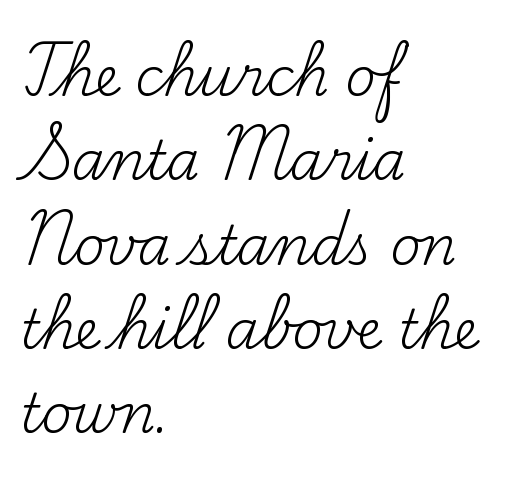
Nobody touched the tracking dial on this one. Quick note: underline off. How would I describe the line gaps? Plain and ordinary. Each line starts at the same left margin while the right side varies.
